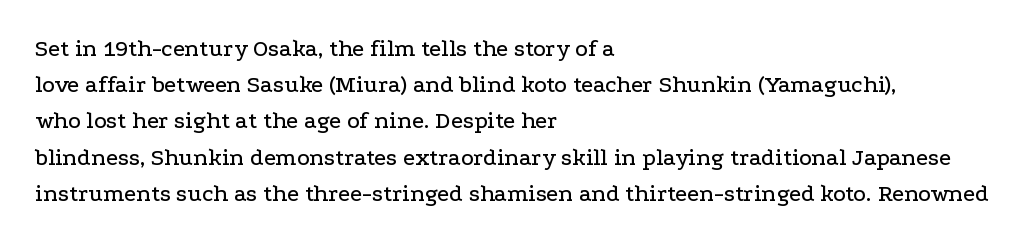
Leading: standard. Ascenders rise straight up at ninety degrees. Nobody drew a line under any word here. Here the glyphs are tracked normally, forming tight word shapes. All the whitespace from short lines collects on the right.
